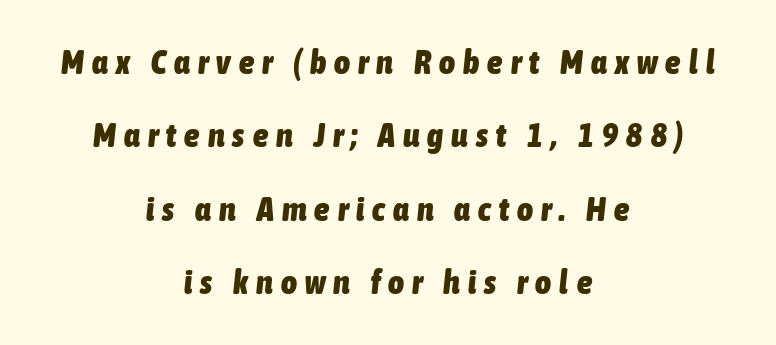
{"italic": "yes", "lean": "right", "slant_degrees": 6, "bold": "yes", "weight": "heavy", "width": "condensed", "stroke_contrast": "low", "x_height": "medium", "monospaced": "no", "underline": "no", "align": "center", "line_spacing": "loose", "line_spacing_ratio": 2.16, "letter_spacing": "wide", "letter_spacing_em": 0.24, "glyph_px": 34}
